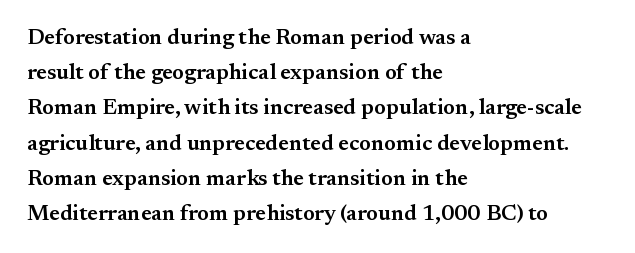
{"italic": "no", "bold": "semi", "underline": "no", "align": "left", "line_spacing": "normal", "line_spacing_ratio": 1.6, "letter_spacing": "normal", "letter_spacing_em": 0.0, "glyph_px": 22}
